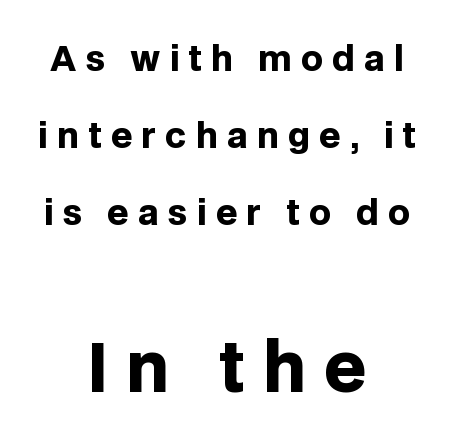
{"serif": "no", "italic": "no", "bold": "yes", "weight": "heavy", "width": "normal", "stroke_contrast": "low", "x_height": "large", "monospaced": "no", "underline": "no", "align": "center", "line_spacing": "loose", "line_spacing_ratio": 2.27, "letter_spacing": "wide", "letter_spacing_em": 0.27, "larger_block": "second", "size_ratio": 1.97, "glyph_px": 67}
